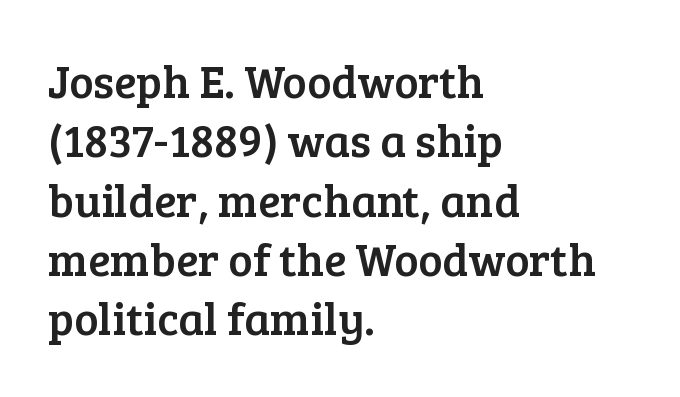
The image shows 46 px serif type, upright; set left-aligned, normal line spacing (1.29x), normal letter spacing, not underlined; low stroke contrast and a medium x-height.
